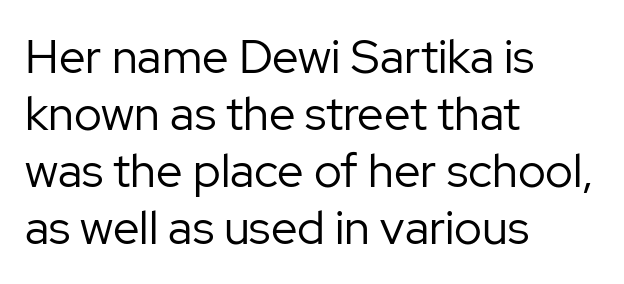
{"serif": "no", "italic": "no", "bold": "no", "weight": "regular", "width": "normal", "stroke_contrast": "low", "x_height": "medium", "monospaced": "no", "underline": "no", "align": "left", "line_spacing_ratio": 1.21, "letter_spacing": "normal", "letter_spacing_em": 0.0, "glyph_px": 47}
